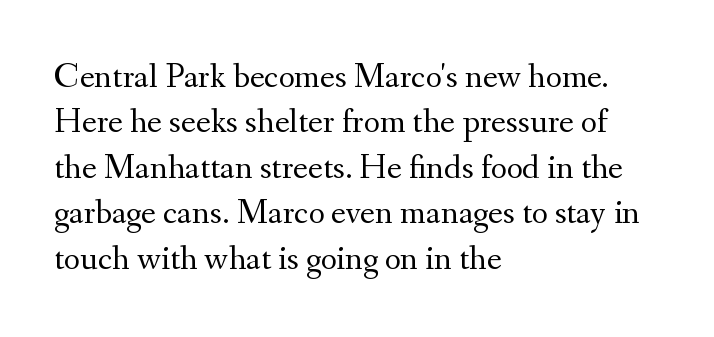
The image shows 35 px regular-weight serif type, upright; set left-aligned, normal line spacing (1.3x), normal letter spacing, not underlined; medium stroke contrast and a small x-height.
